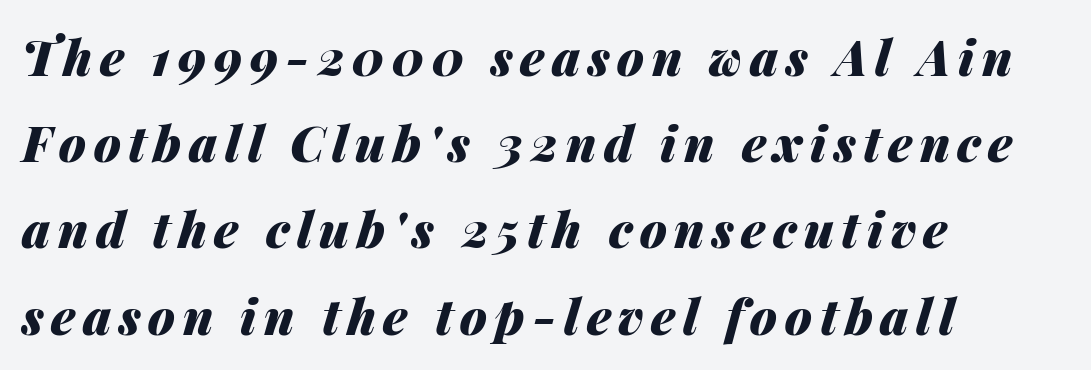
The text carries the slant typical of an italic or oblique font. The glyphs have the mass of a bold cut. Looks like regular typesetting: each glyph gets only the width it needs. The string is rendered with underlining switched off. The typesetter chose a ragged-right arrangement here.
